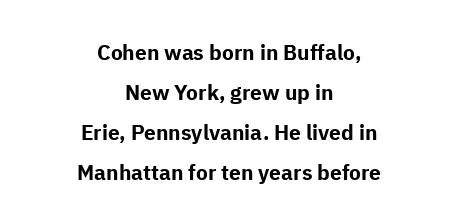
The image shows 21 px bold type, upright; set centered, loose line spacing (1.9x), normal letter spacing, not underlined.
